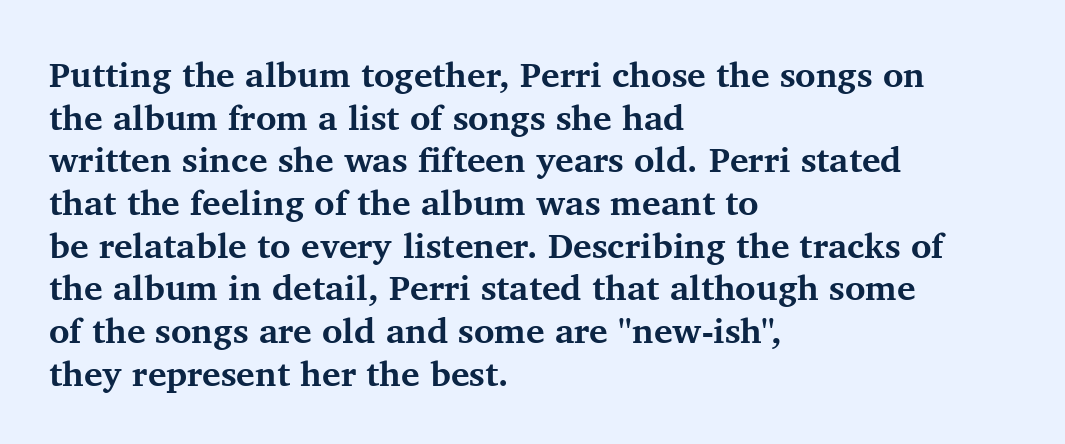
{"serif": "yes", "italic": "no", "bold": "yes", "weight": "bold", "width": "normal", "stroke_contrast": "medium", "x_height": "medium", "monospaced": "no", "underline": "no", "align": "left", "line_spacing_ratio": 1.22, "letter_spacing": "normal", "letter_spacing_em": 0.0, "glyph_px": 35}
